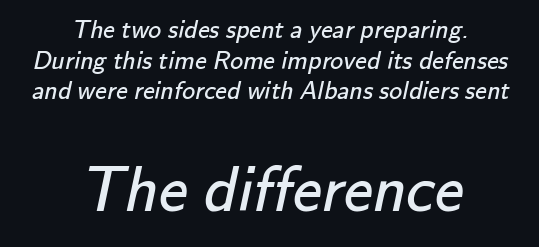
The image shows 65 px regular-weight sans-serif type; set centered, line spacing 1.18x, normal letter spacing, not underlined; the second (bottom) block is 2.5x larger; low stroke contrast and a small x-height.
